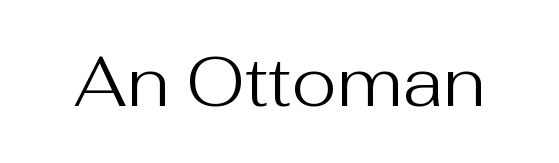
The foot of each line stays bare and open. The rendering uses natural spacing where letterforms have individual widths. This reads as an unemphasized weight, regular at the heaviest. These lines keep a tight, regular rhythm from letter to letter.
